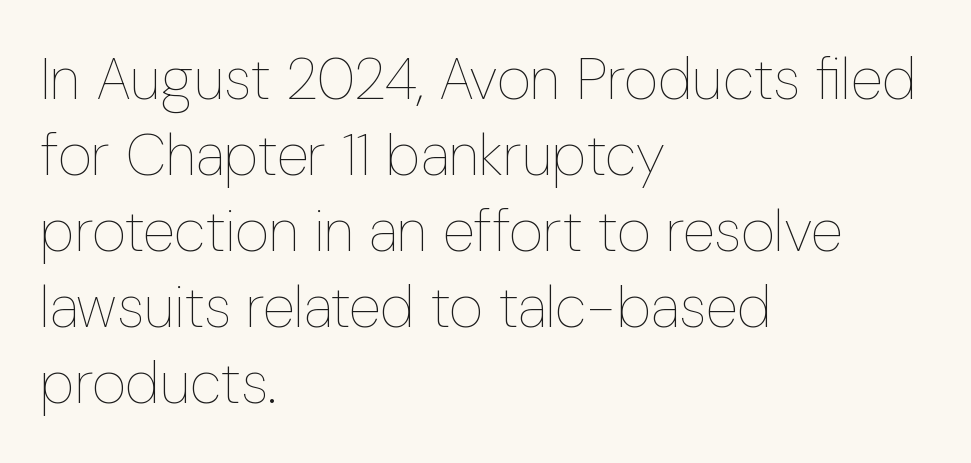
Q: Is the text bold? A: No.
Q: Is the text italic (slanted)? A: No, it is upright.
Q: Is the text underlined? A: No.
Q: How is the paragraph aligned? A: Left-aligned.
Q: Is the spacing between letters normal or unusually wide? A: Normal.
Q: Is the spacing between lines tight, normal or loose? A: Normal.
Q: Width (condensed, normal, or wide)? A: Condensed.
Q: Stroke contrast? A: Low.
Q: x-height? A: Medium.
Q: Monospaced? A: No.
